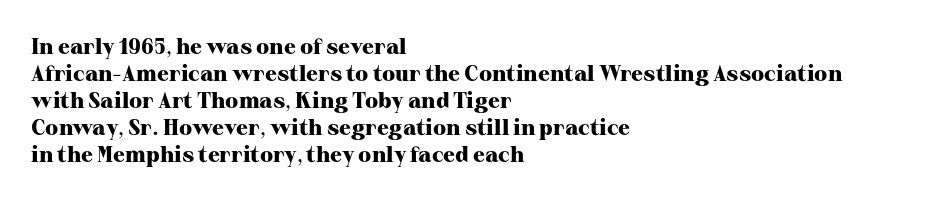
Q: Is the text bold? A: Yes.
Q: Is the text italic (slanted)? A: No, it is upright.
Q: Is the text underlined? A: No.
Q: How is the paragraph aligned? A: Left-aligned.
Q: Is the spacing between letters normal or unusually wide? A: Normal.
